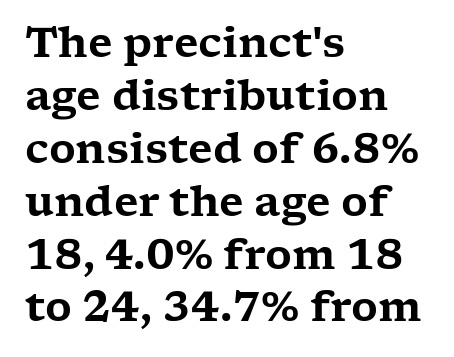
Q: Is the text italic (slanted)? A: No, it is upright.
Q: Is the typeface a serif or a sans-serif typeface? A: Serif.
Q: Is the text underlined? A: No.
Q: How is the paragraph aligned? A: Left-aligned.
Q: Is the spacing between letters normal or unusually wide? A: Normal.
Q: Is the spacing between lines tight, normal or loose? A: Normal.
Q: Width (condensed, normal, or wide)? A: Wide.
Q: Stroke contrast? A: Low.
Q: x-height? A: Medium.
Q: Monospaced? A: No.
